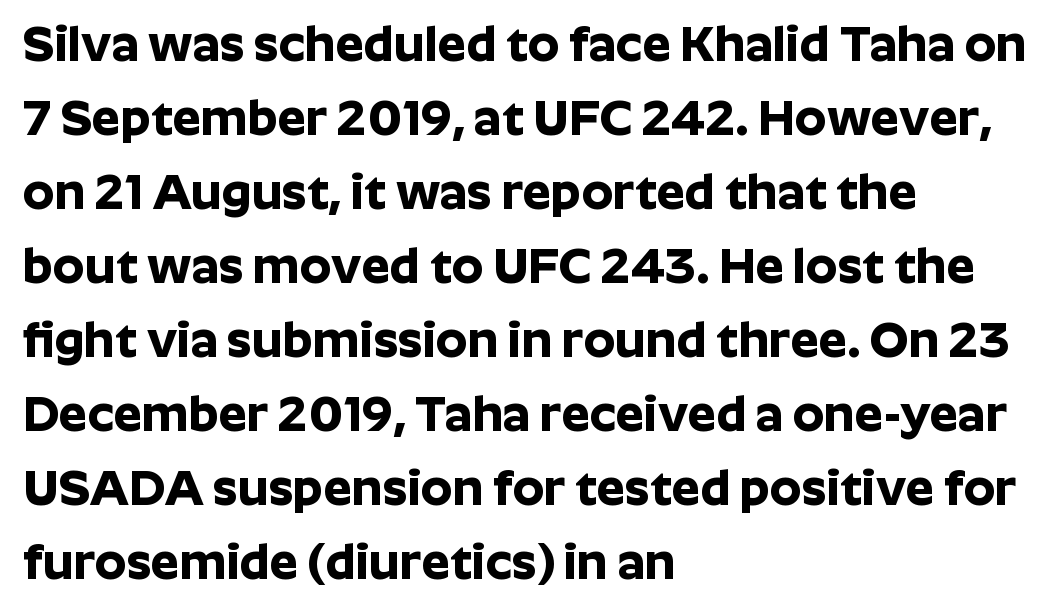
Has an underline been added? It has not. Serifs: no, the terminals of the letterforms are clean. A dark, heavy texture on the line: the type is bold. There is no visible air inserted between adjacent glyphs.
